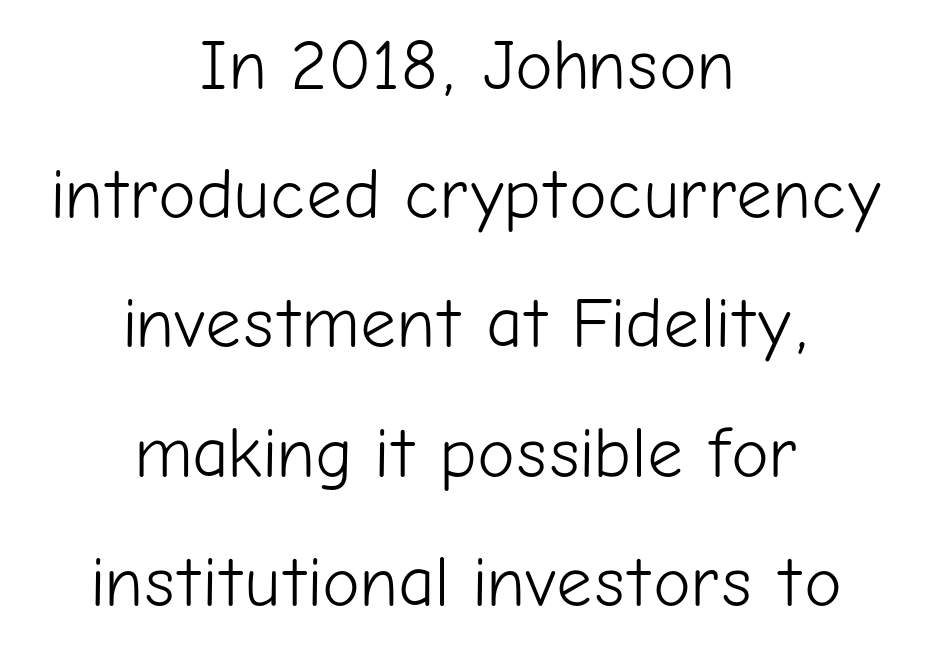
Do the characters align in a grid? No, the font is proportional. Lines of text with bare space underneath. The rendering keeps characters at their native spacing. The strokes are not fattened; the text isn't bold. Does the type have serifs? No, each stem ends abruptly.
